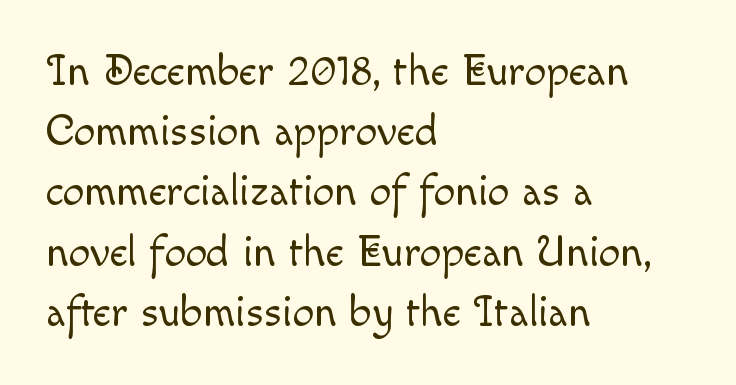
The image shows 43 px light type, upright; set left-aligned, normal line spacing (1.4x), normal letter spacing, not underlined; a small x-height.
